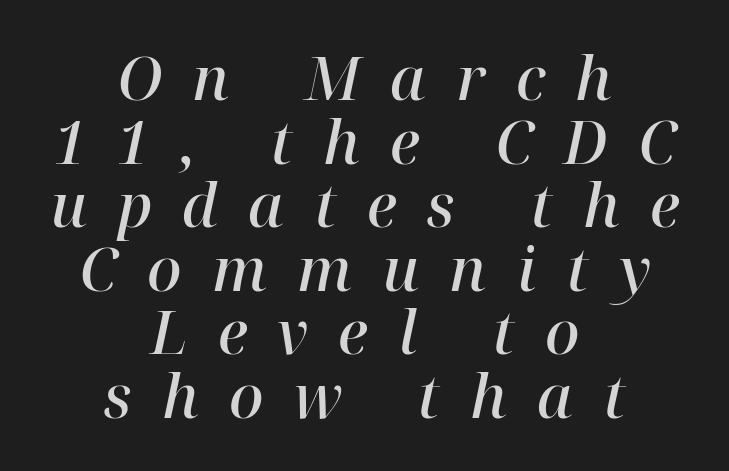
The space beneath each line is pristine and unruled. Teacher's note: observe the equal gaps on both sides — that is centered alignment. Notice how the stems are inclined rather than vertical — that's the hallmark of italics. Cramped leading.
